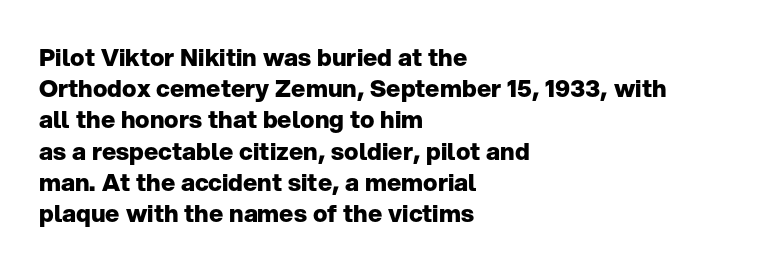
Q: Is the text bold? A: Yes.
Q: Is the text italic (slanted)? A: No, it is upright.
Q: Is the text underlined? A: No.
Q: How is the paragraph aligned? A: Left-aligned.
Q: Is the spacing between letters normal or unusually wide? A: Normal.
Q: Is the spacing between lines tight, normal or loose? A: Normal.
